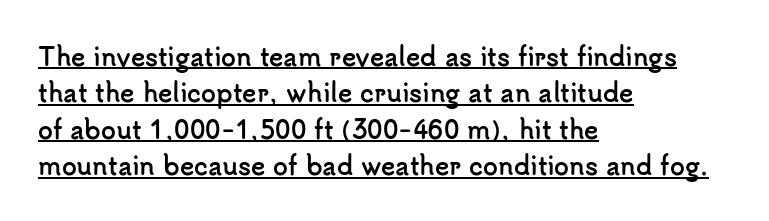
{"italic": "no", "bold": "yes", "underline": "yes", "align": "left", "line_spacing": "normal", "line_spacing_ratio": 1.52, "letter_spacing": "normal", "letter_spacing_em": 0.0, "glyph_px": 24}
